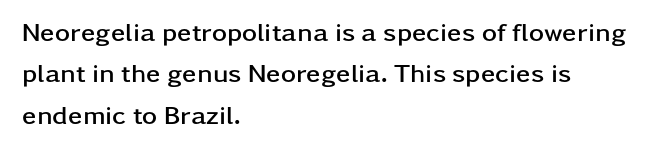
Q: Is the text bold? A: Yes.
Q: Is the text italic (slanted)? A: No, it is upright.
Q: Is the text underlined? A: No.
Q: How is the paragraph aligned? A: Left-aligned.
Q: Is the spacing between letters normal or unusually wide? A: Normal.
Q: Is the spacing between lines tight, normal or loose? A: Normal.
